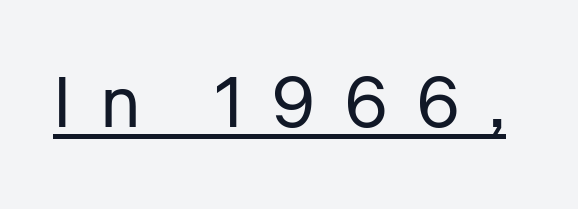
{"serif": "no", "italic": "no", "bold": "no", "weight": "regular", "width": "normal", "stroke_contrast": "low", "x_height": "medium", "monospaced": "no", "underline": "yes", "letter_spacing": "wide", "letter_spacing_em": 0.42, "glyph_px": 71}
